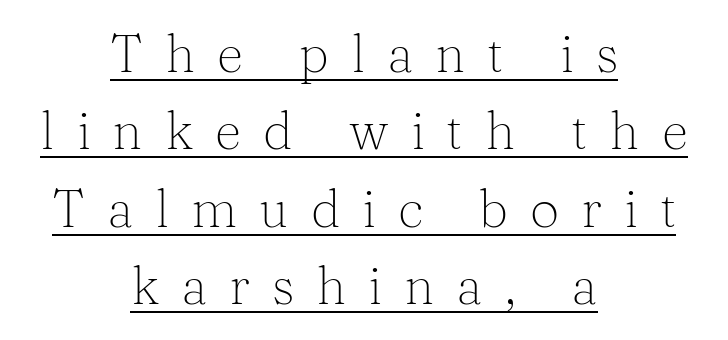
{"serif": "yes", "italic": "no", "bold": "no", "weight": "light", "width": "normal", "stroke_contrast": "medium", "x_height": "medium", "monospaced": "no", "underline": "yes", "align": "center", "line_spacing": "normal", "line_spacing_ratio": 1.49, "letter_spacing": "wide", "letter_spacing_em": 0.42, "glyph_px": 52}
